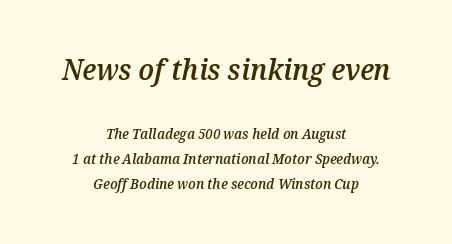
Q: Is the text bold? A: Semi-bold.
Q: Is the text italic (slanted)? A: Yes, it leans right by about 12 degrees.
Q: Is the text underlined? A: No.
Q: How is the paragraph aligned? A: Centered.
Q: Is the spacing between letters normal or unusually wide? A: Normal.
Q: Which block of text is set in a larger size, the first (top) or the second (bottom)? A: The first (top) one.
Q: Width (condensed, normal, or wide)? A: Normal.
Q: Stroke contrast? A: Medium.
Q: x-height? A: Medium.
Q: Monospaced? A: No.
